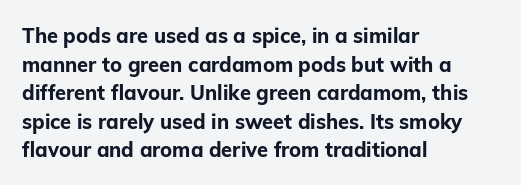
Q: Is the text bold? A: Yes.
Q: Is the text italic (slanted)? A: No, it is upright.
Q: Is the text underlined? A: No.
Q: How is the paragraph aligned? A: Left-aligned.
Q: Is the spacing between letters normal or unusually wide? A: Normal.
Q: Is the spacing between lines tight, normal or loose? A: Normal.
